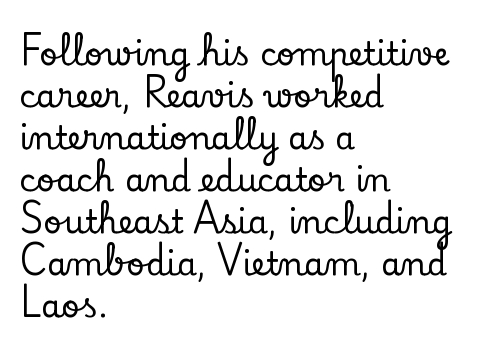
{"italic": "no", "width": "normal", "stroke_contrast": "low", "x_height": "small", "monospaced": "no", "underline": "no", "align": "left", "line_spacing": "normal", "line_spacing_ratio": 1.31, "letter_spacing": "normal", "letter_spacing_em": 0.0, "glyph_px": 32}
